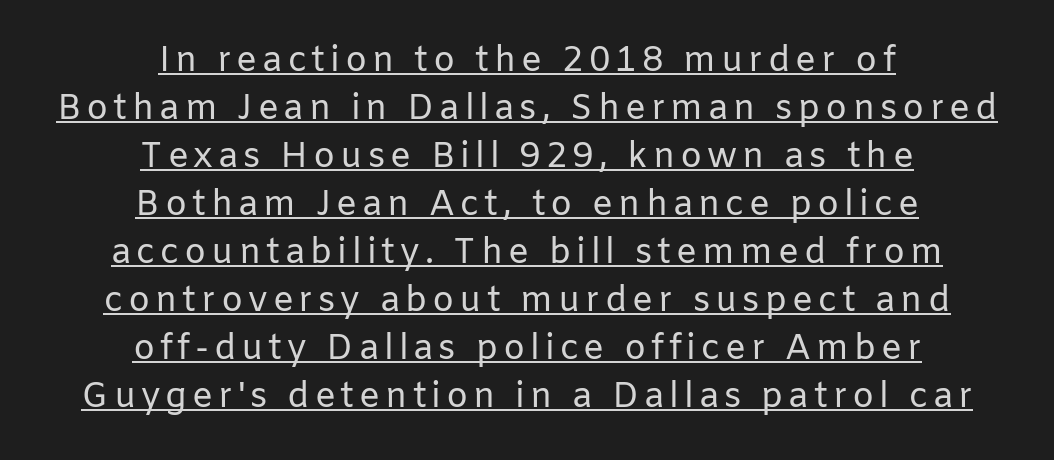
Line spacing here is normal. This reads as an unemphasized weight, regular at the heaviest. Beneath each row of characters lies a ruled line. This is roman type, the default non-slanted kind. Here the designer chose a conventional face with non-uniform glyph widths. Is the block centered? Yes — each line is placed symmetrically about the middle.
